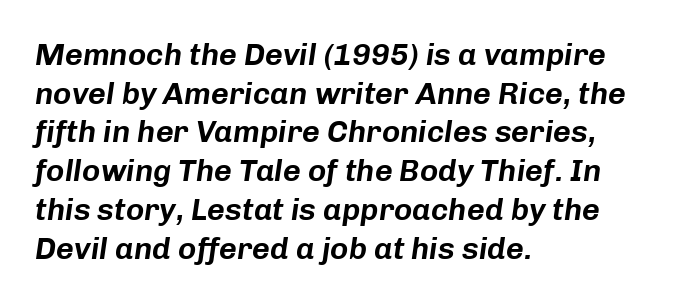
{"italic": "yes", "lean": "right", "slant_degrees": 8, "width": "normal", "stroke_contrast": "low", "x_height": "medium", "monospaced": "no", "underline": "no", "align": "left", "line_spacing": "normal", "line_spacing_ratio": 1.25, "letter_spacing": "normal", "letter_spacing_em": 0.0, "glyph_px": 31}
